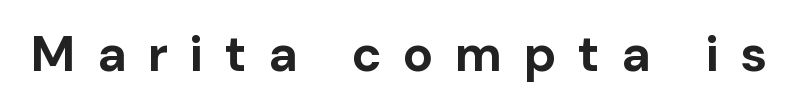
The image shows 50 px bold sans-serif type, upright; set unusually wide letter spacing (+0.43 em), not underlined; low stroke contrast and a medium x-height.
